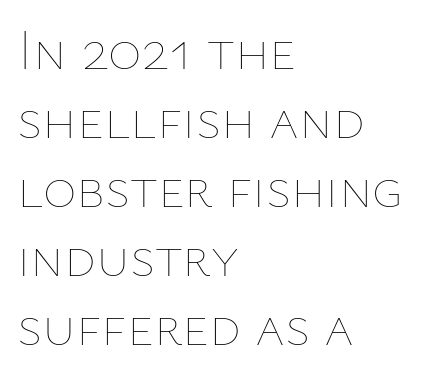
{"italic": "no", "bold": "no", "weight": "thin", "width": "normal", "stroke_contrast": "low", "x_height": "medium", "monospaced": "no", "underline": "no", "align": "left", "line_spacing_ratio": 1.21, "letter_spacing": "normal", "letter_spacing_em": 0.0, "glyph_px": 57}
